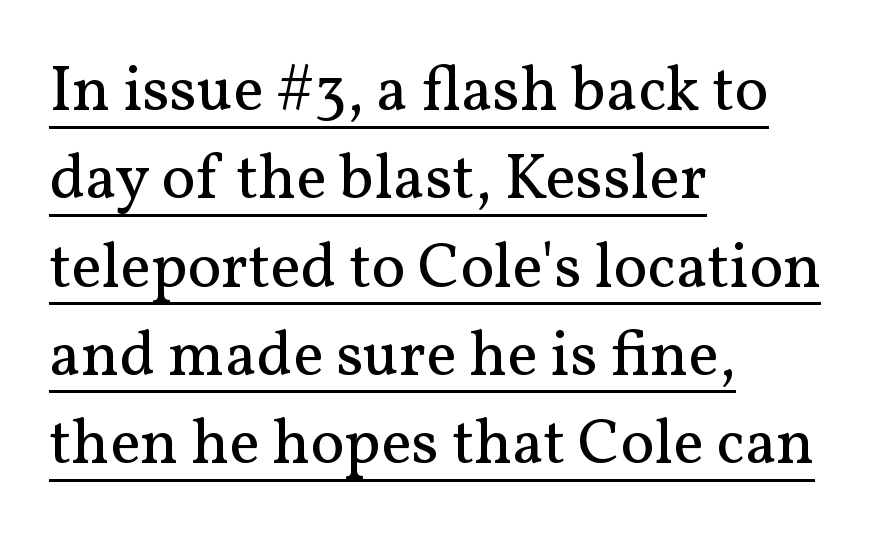
The image shows 64 px regular-weight serif type, upright; set left-aligned, normal line spacing (1.38x), normal letter spacing, underlined; medium stroke contrast and a medium x-height.
